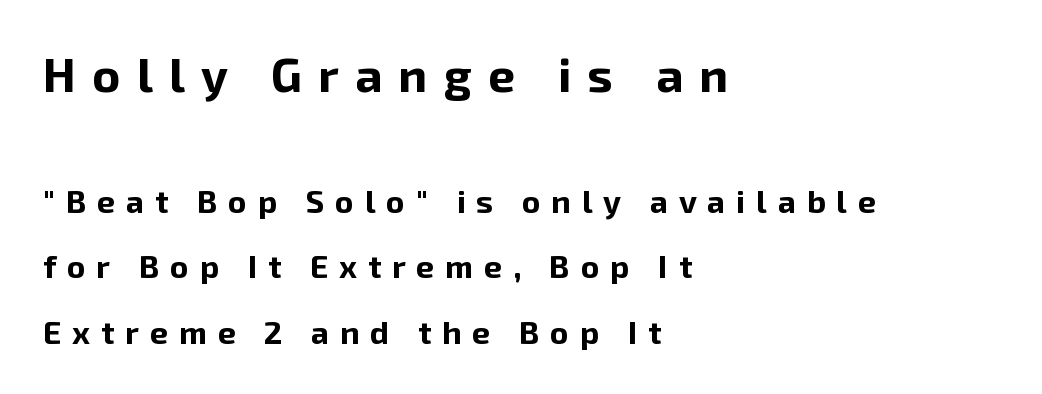
{"serif": "no", "italic": "no", "bold": "yes", "weight": "bold", "width": "normal", "stroke_contrast": "low", "x_height": "medium", "monospaced": "no", "underline": "no", "align": "left", "line_spacing": "loose", "line_spacing_ratio": 2.05, "letter_spacing": "wide", "letter_spacing_em": 0.34, "larger_block": "first", "size_ratio": 1.5, "glyph_px": 48}
